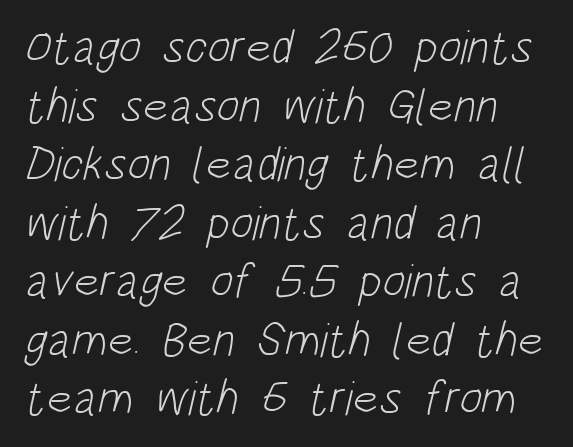
{"serif": "no", "bold": "no", "weight": "light", "width": "condensed", "stroke_contrast": "low", "x_height": "large", "monospaced": "no", "underline": "no", "align": "left", "line_spacing_ratio": 1.22, "letter_spacing": "normal", "letter_spacing_em": 0.0, "glyph_px": 48}
